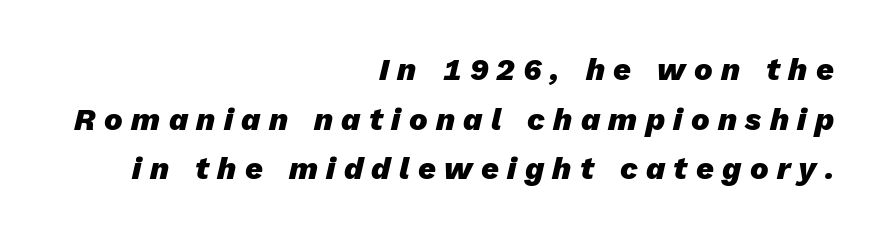
The image shows 31 px heavy type, italic (leaning right); set right-aligned, normal line spacing (1.6x), unusually wide letter spacing (+0.27 em), not underlined; low stroke contrast and a medium x-height.
